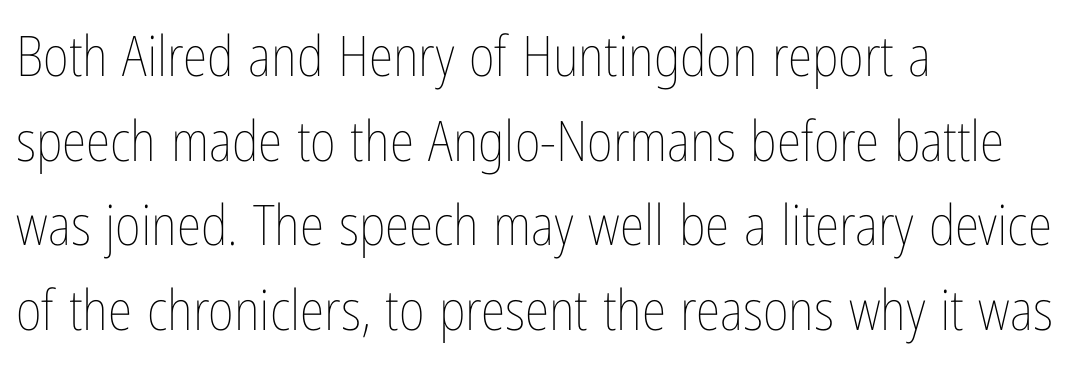
The image shows 56 px thin, condensed type, upright; set left-aligned, normal line spacing (1.51x), normal letter spacing, not underlined; low stroke contrast and a medium x-height.
